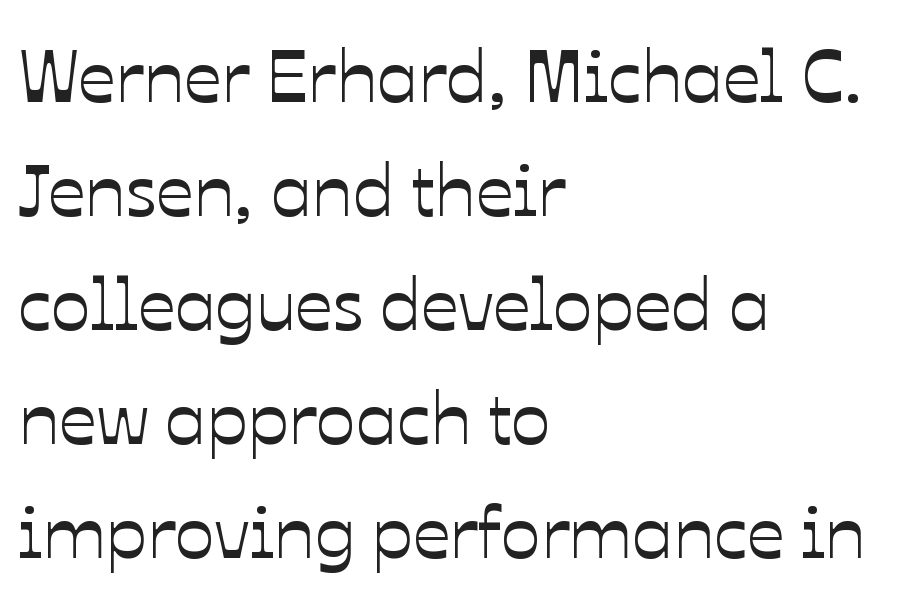
Q: Is the text italic (slanted)? A: No, it is upright.
Q: Is the text underlined? A: No.
Q: How is the paragraph aligned? A: Left-aligned.
Q: Is the spacing between letters normal or unusually wide? A: Normal.
Q: Is the spacing between lines tight, normal or loose? A: Normal.
Q: Width (condensed, normal, or wide)? A: Normal.
Q: Stroke contrast? A: Low.
Q: x-height? A: Medium.
Q: Monospaced? A: No.
